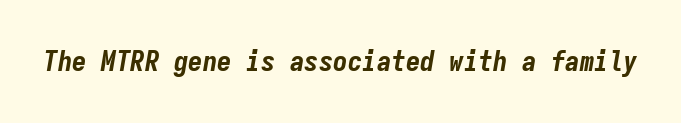
{"italic": "yes", "lean": "right", "slant_degrees": 9, "bold": "yes", "weight": "bold", "width": "condensed", "stroke_contrast": "low", "x_height": "medium", "monospaced": "yes", "underline": "no", "letter_spacing": "normal", "letter_spacing_em": 0.0, "glyph_px": 29}
